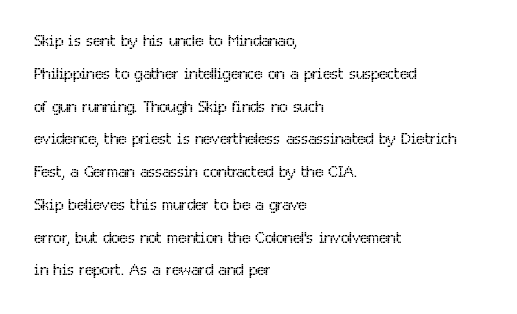
The image shows 22 px text type, upright; set left-aligned, normal line spacing (1.49x), normal letter spacing, not underlined.
